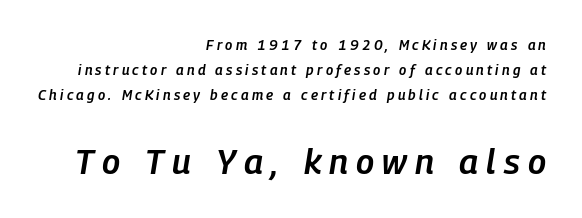
{"italic": "yes", "lean": "right", "slant_degrees": 9, "bold": "semi", "weight": "semibold", "width": "condensed", "stroke_contrast": "low", "x_height": "medium", "monospaced": "no", "underline": "no", "align": "right", "line_spacing_ratio": 1.8, "letter_spacing": "wide", "letter_spacing_em": 0.23, "larger_block": "second", "size_ratio": 2.5, "glyph_px": 35}
